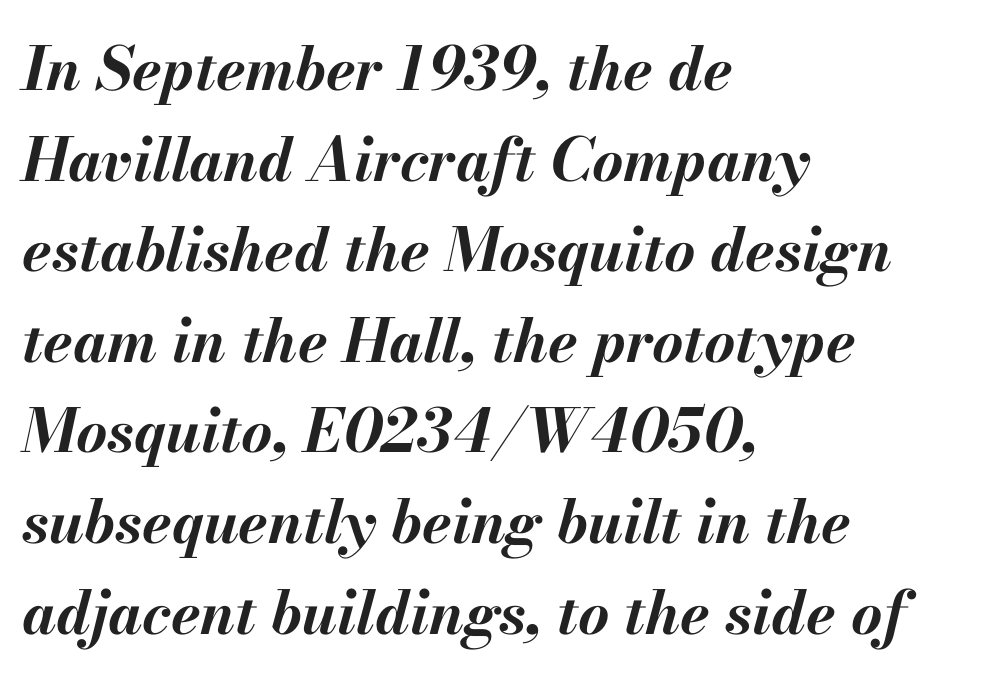
{"italic": "yes", "lean": "right", "slant_degrees": 13, "bold": "yes", "weight": "bold", "width": "normal", "stroke_contrast": "medium", "x_height": "small", "monospaced": "no", "underline": "no", "align": "left", "line_spacing": "normal", "line_spacing_ratio": 1.51, "letter_spacing": "normal", "letter_spacing_em": 0.0, "glyph_px": 60}
